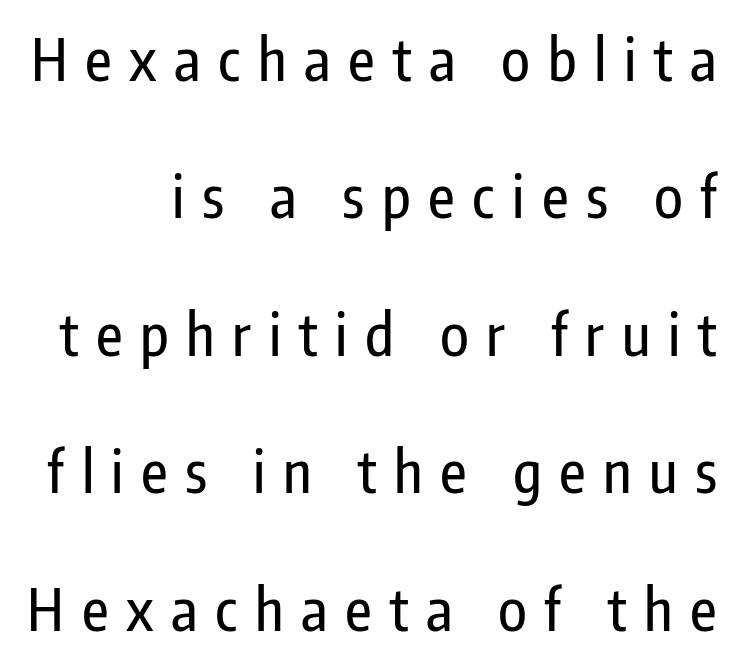
The specimen omits any rule beneath the text block's lines. Do the characters align in a grid? No, the font is proportional. Letterform terminals end flat and unadorned throughout the passage. Vertical strokes here are truly vertical.
